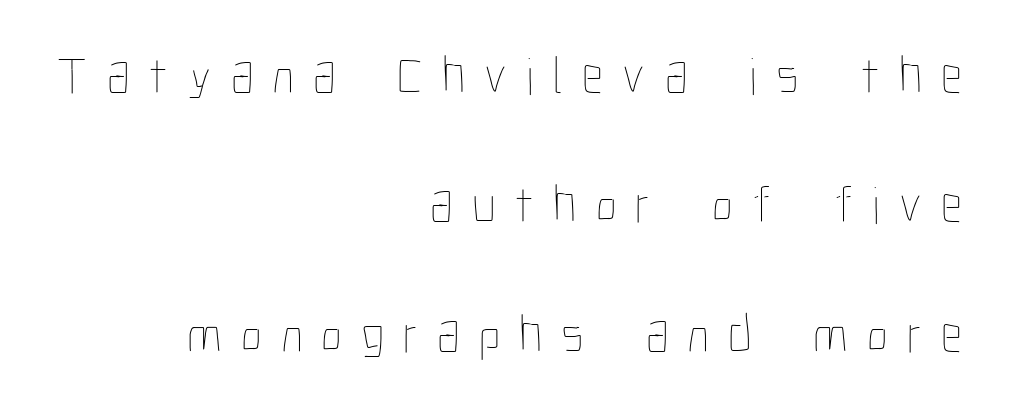
Vertical stems look standard width or narrower in stroke. One-word summary of the alignment: right. A typesetter would call this leading open, well beyond the default. Any mark beneath the type? The region is blank.
